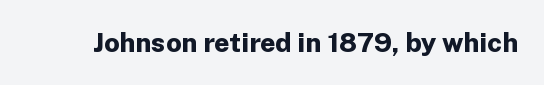
Q: Is the text bold? A: Yes.
Q: Is the text italic (slanted)? A: No, it is upright.
Q: Is the text underlined? A: No.
Q: Is the spacing between letters normal or unusually wide? A: Normal.
